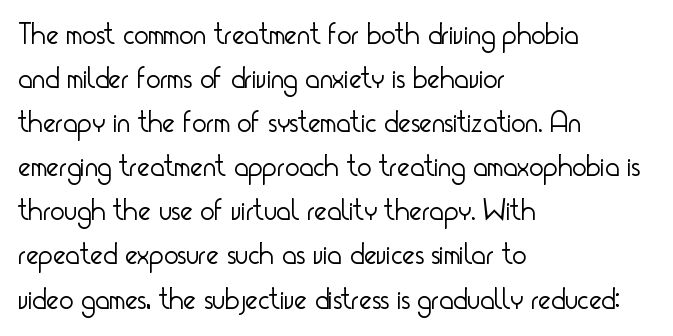
{"serif": "no", "italic": "no", "bold": "no", "weight": "light", "width": "condensed", "stroke_contrast": "low", "x_height": "small", "monospaced": "no", "underline": "no", "align": "left", "line_spacing": "normal", "line_spacing_ratio": 1.47, "letter_spacing": "normal", "letter_spacing_em": 0.0, "glyph_px": 30}
